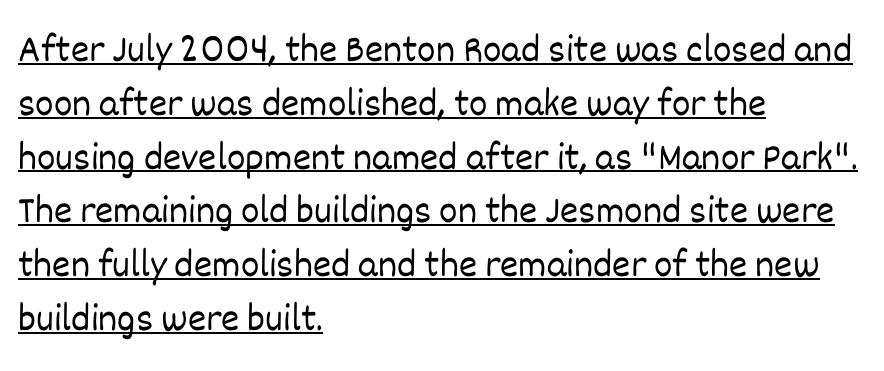
{"italic": "no", "bold": "no", "weight": "light", "width": "normal", "stroke_contrast": "low", "x_height": "large", "monospaced": "no", "underline": "yes", "align": "left", "line_spacing": "normal", "line_spacing_ratio": 1.38, "letter_spacing": "normal", "letter_spacing_em": 0.0, "glyph_px": 39}
